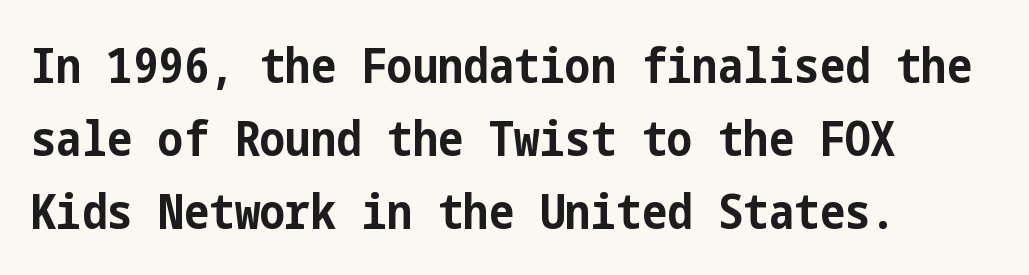
Leftover space on each line is placed entirely after the last word. Spacing between characters is what you'd get straight out of the box. Does the leading feel generous? No, just average. As a designer I'd log this as weight 700, bold.
